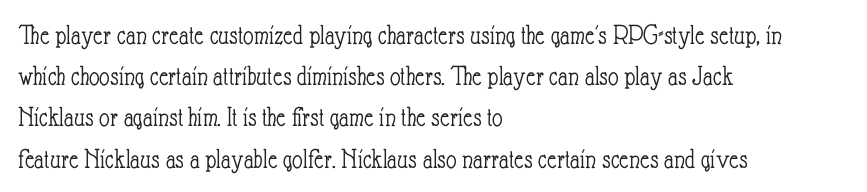
Q: Is the text bold? A: No.
Q: Is the text italic (slanted)? A: No, it is upright.
Q: Is the text underlined? A: No.
Q: How is the paragraph aligned? A: Left-aligned.
Q: Is the spacing between letters normal or unusually wide? A: Normal.
Q: Is the spacing between lines tight, normal or loose? A: Normal.
Q: Width (condensed, normal, or wide)? A: Condensed.
Q: Stroke contrast? A: Low.
Q: x-height? A: Small.
Q: Monospaced? A: No.
